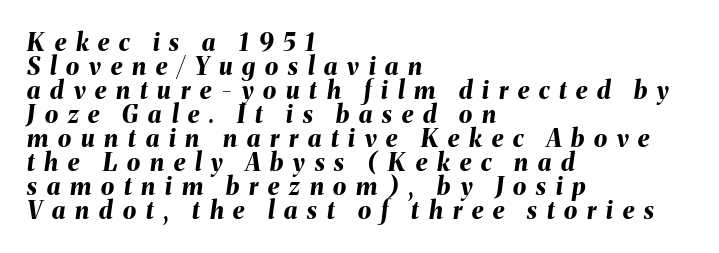
Q: Is the text bold? A: Yes.
Q: Is the text italic (slanted)? A: Yes, it leans right by about 8 degrees.
Q: Is the text underlined? A: No.
Q: How is the paragraph aligned? A: Left-aligned.
Q: Is the spacing between letters normal or unusually wide? A: Unusually wide.
Q: Is the spacing between lines tight, normal or loose? A: Tight.
